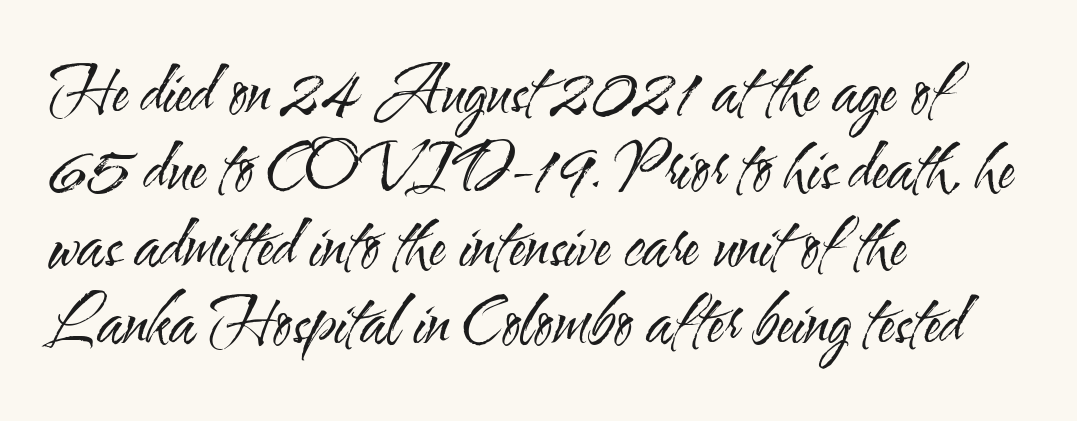
Examine the stroke ends and you'll find no serifs. Letters rest on an invisible, unmarked baseline. The letters advance in unequal steps, a hallmark of proportional type.
